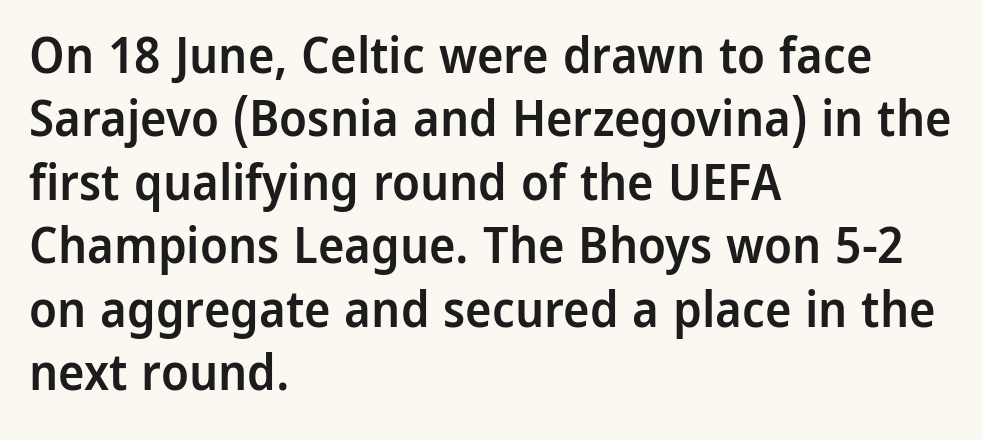
The image shows 50 px semibold sans-serif type, upright; set left-aligned, normal line spacing (1.27x), normal letter spacing, not underlined; low stroke contrast and a medium x-height.
